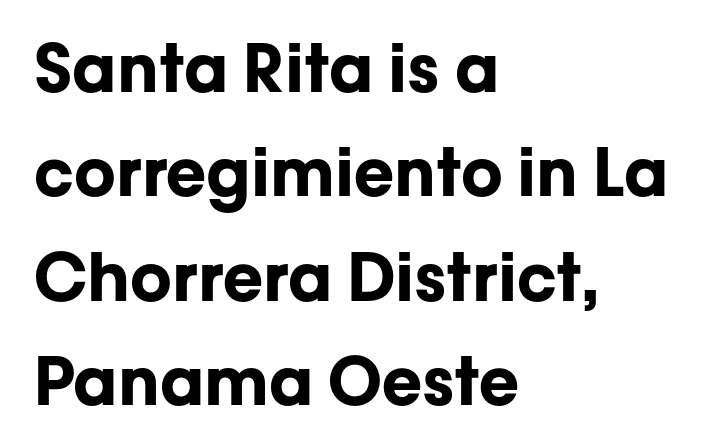
The face used here is proportionally spaced, like ordinary book or web type. Grotesque or geometric, the face here clearly has no serifs. The rows are spaced the way most documents space them. Ordinary non-slanted type is in use. The line texture is even and compact thanks to regular tracking. Any mark beneath the type? The region is blank.
